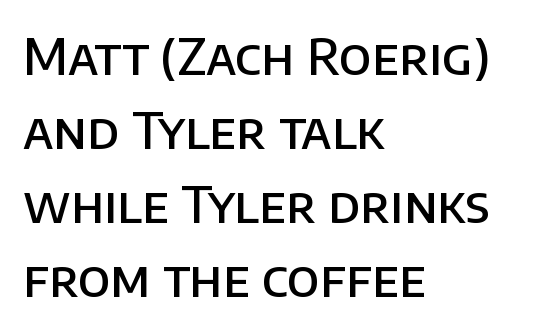
The image shows 50 px semibold sans-serif type, upright; set left-aligned, normal line spacing (1.48x), normal letter spacing, not underlined; low stroke contrast and a large x-height.
